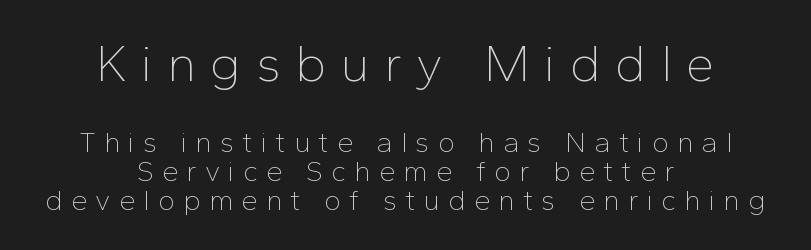
Q: Is the text bold? A: No.
Q: Is the text italic (slanted)? A: No, it is upright.
Q: Is the typeface a serif or a sans-serif typeface? A: Sans-serif.
Q: Is the text underlined? A: No.
Q: How is the paragraph aligned? A: Centered.
Q: Is the spacing between letters normal or unusually wide? A: Unusually wide.
Q: Is the spacing between lines tight, normal or loose? A: Tight.
Q: Which block of text is set in a larger size, the first (top) or the second (bottom)? A: The first (top) one.
Q: Width (condensed, normal, or wide)? A: Normal.
Q: Stroke contrast? A: Low.
Q: x-height? A: Medium.
Q: Monospaced? A: No.
